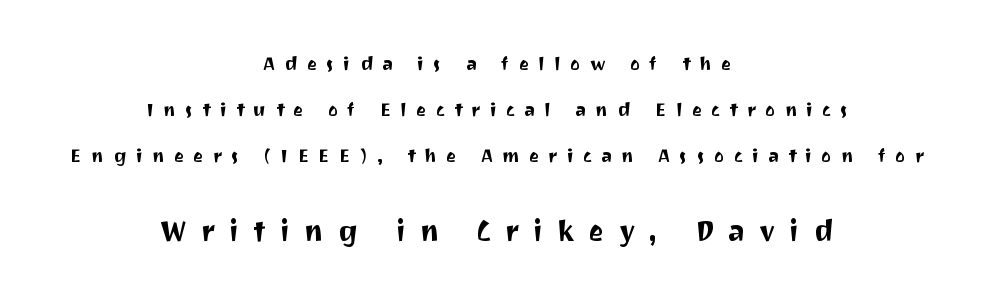
Q: Is the text italic (slanted)? A: No, it is upright.
Q: Is the typeface a serif or a sans-serif typeface? A: Sans-serif.
Q: Is the text underlined? A: No.
Q: How is the paragraph aligned? A: Centered.
Q: Is the spacing between letters normal or unusually wide? A: Unusually wide.
Q: Is the spacing between lines tight, normal or loose? A: Loose.
Q: Which block of text is set in a larger size, the first (top) or the second (bottom)? A: The second (bottom) one.
Q: Width (condensed, normal, or wide)? A: Normal.
Q: Stroke contrast? A: Medium.
Q: x-height? A: Medium.
Q: Monospaced? A: No.
